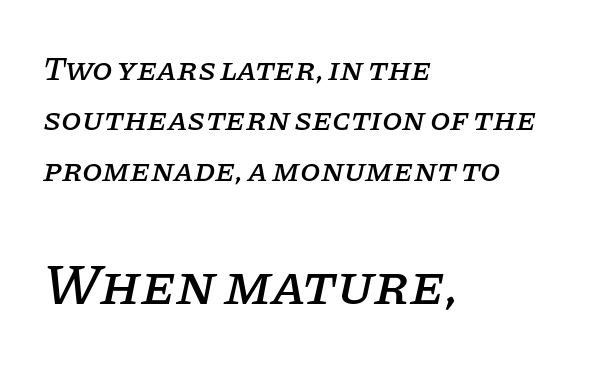
This is serif lettering, the kind often seen in printed books. The tracking reads as untouched default to a designer's eye. These lines are rendered in a variable-pitch font. Note: smaller setting up top, larger setting below.
